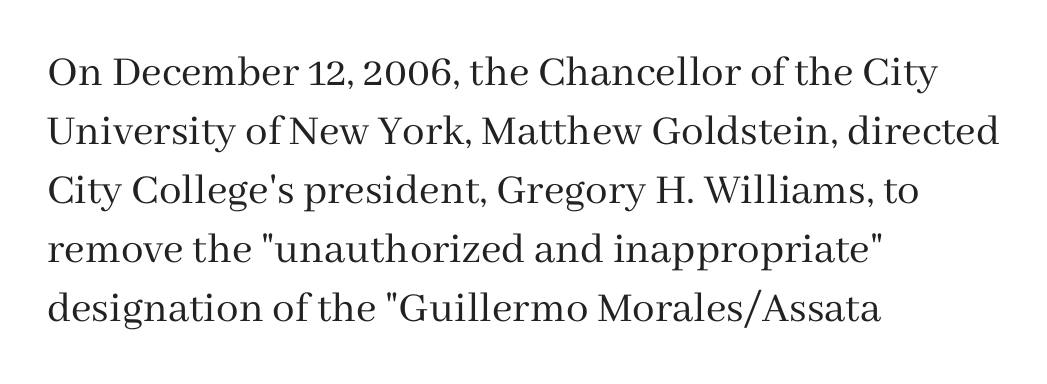
There is no visible air inserted between adjacent glyphs. The type sits square on the baseline with zero lean. Font category for this specimen: serif. A normal amount of white space separates one row of letters from the next. The area under the type is left untouched.
